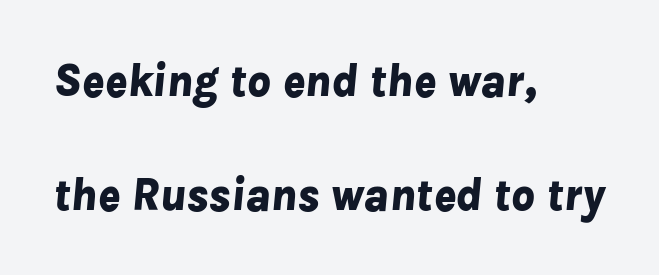
Q: Is the text bold? A: Yes.
Q: Is the text italic (slanted)? A: Yes, it leans right by about 8 degrees.
Q: Is the text underlined? A: No.
Q: How is the paragraph aligned? A: Left-aligned.
Q: Is the spacing between letters normal or unusually wide? A: Normal.
Q: Is the spacing between lines tight, normal or loose? A: Loose.
Q: Width (condensed, normal, or wide)? A: Normal.
Q: Stroke contrast? A: Low.
Q: x-height? A: Medium.
Q: Monospaced? A: No.
